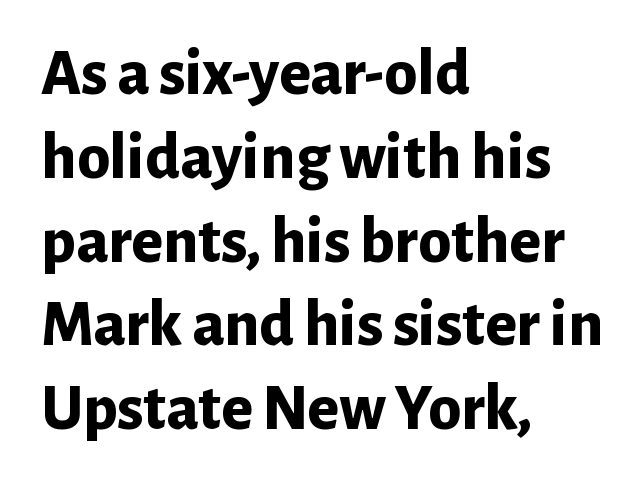
Q: Is the text bold? A: Yes.
Q: Is the text italic (slanted)? A: No, it is upright.
Q: Is the typeface a serif or a sans-serif typeface? A: Sans-serif.
Q: Is the text underlined? A: No.
Q: How is the paragraph aligned? A: Left-aligned.
Q: Is the spacing between letters normal or unusually wide? A: Normal.
Q: Is the spacing between lines tight, normal or loose? A: Normal.
Q: Width (condensed, normal, or wide)? A: Normal.
Q: Stroke contrast? A: Low.
Q: x-height? A: Medium.
Q: Monospaced? A: No.
